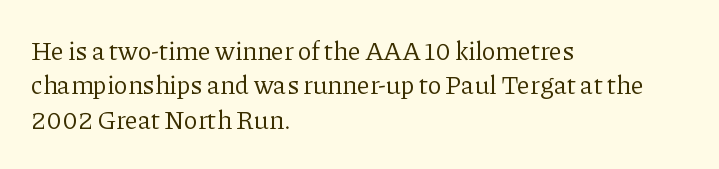
Leftover space on each line is placed entirely after the last word. Notice how the stems are strictly vertical — no italics here. The rendering uses a moderate line-height, typical for paragraphs. Underlining? Definitely not there. A light-to-regular cut is what we see here.
